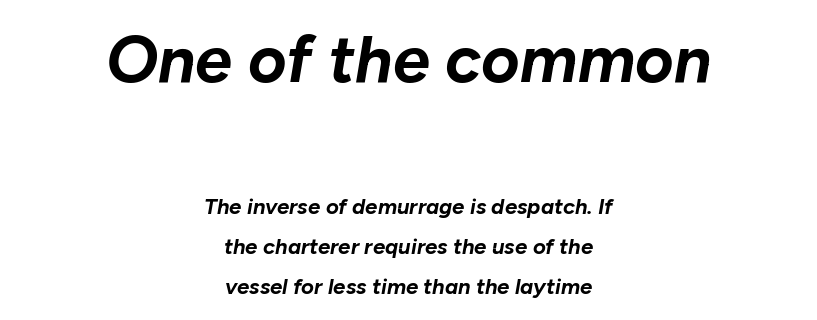
The image shows 66 px bold type, italic (leaning right); set centered, line spacing 1.83x, normal letter spacing, not underlined; the first (top) block is 3.0x larger; low stroke contrast and a medium x-height.
